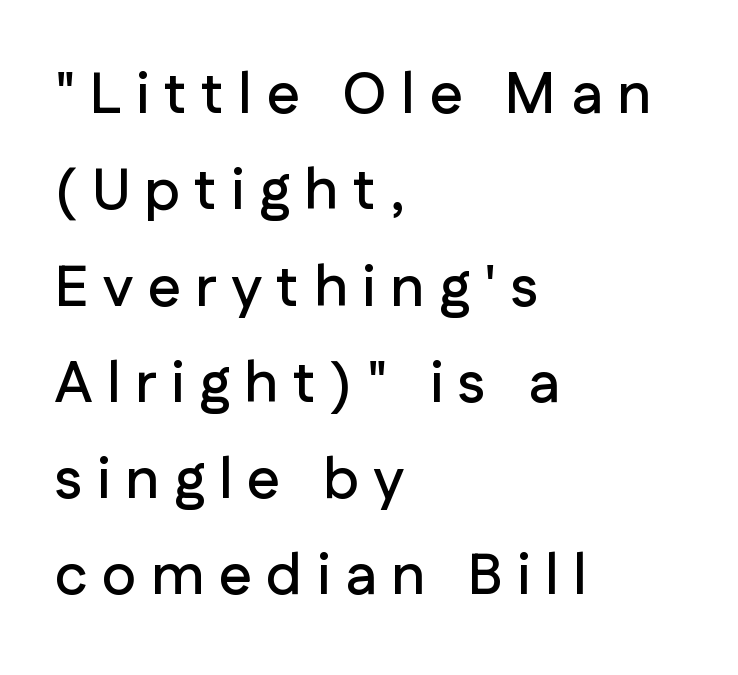
Q: Is the text italic (slanted)? A: No, it is upright.
Q: Is the typeface a serif or a sans-serif typeface? A: Sans-serif.
Q: Is the text underlined? A: No.
Q: How is the paragraph aligned? A: Left-aligned.
Q: Is the spacing between letters normal or unusually wide? A: Unusually wide.
Q: Is the spacing between lines tight, normal or loose? A: Normal.
Q: Width (condensed, normal, or wide)? A: Normal.
Q: Stroke contrast? A: Low.
Q: x-height? A: Medium.
Q: Monospaced? A: No.
